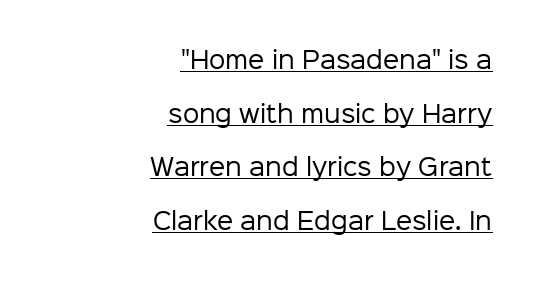
Q: Is the text bold? A: No.
Q: Is the text italic (slanted)? A: No, it is upright.
Q: Is the text underlined? A: Yes.
Q: How is the paragraph aligned? A: Right-aligned.
Q: Is the spacing between letters normal or unusually wide? A: Normal.
Q: Is the spacing between lines tight, normal or loose? A: Loose.
